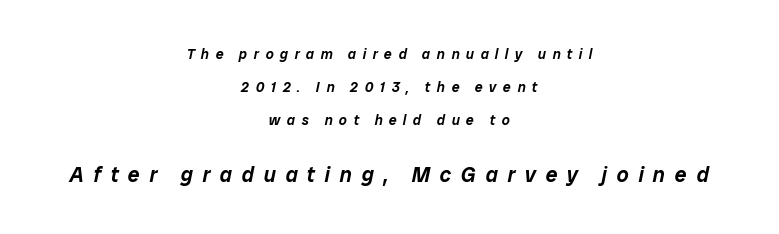
The image shows 21 px text type, italic (leaning right); set centered, loose line spacing (2.36x), unusually wide letter spacing (+0.46 em), not underlined; the second (bottom) block is 1.5x larger.
